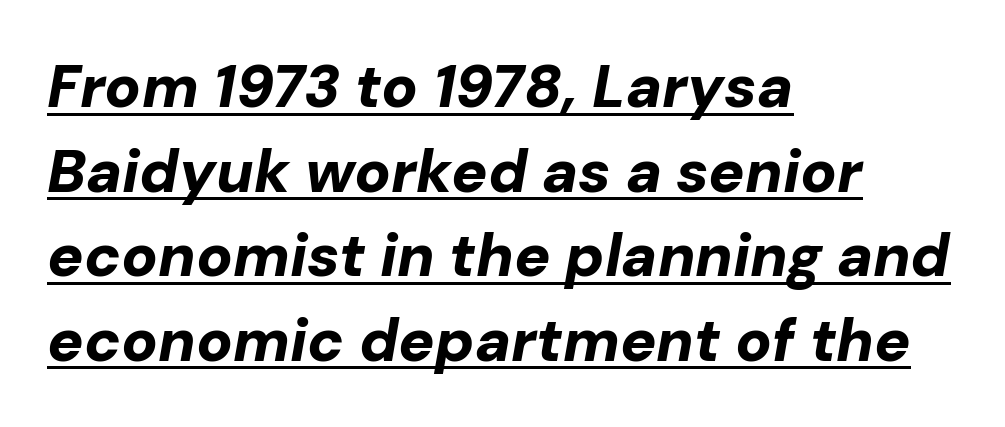
The image shows 60 px bold type, italic (leaning right); set left-aligned, normal line spacing (1.41x), normal letter spacing, underlined; low stroke contrast and a medium x-height.
